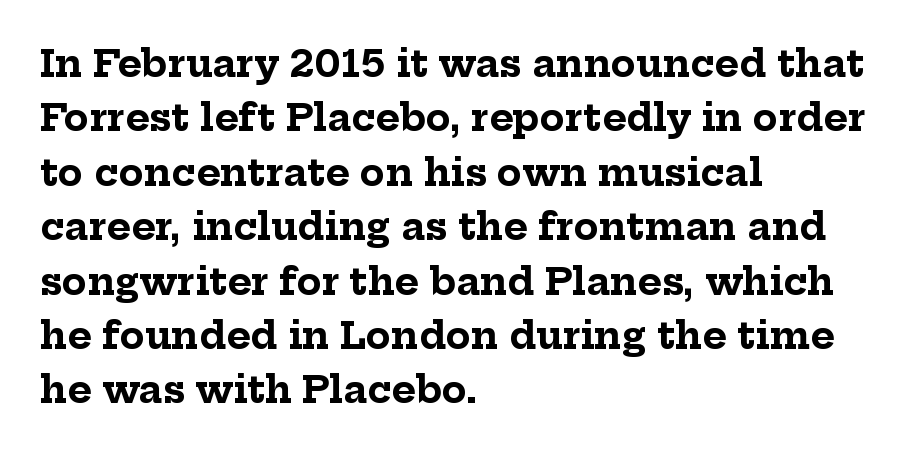
Q: Is the text bold? A: Yes.
Q: Is the text italic (slanted)? A: No, it is upright.
Q: Is the typeface a serif or a sans-serif typeface? A: Serif.
Q: Is the text underlined? A: No.
Q: How is the paragraph aligned? A: Left-aligned.
Q: Is the spacing between letters normal or unusually wide? A: Normal.
Q: Is the spacing between lines tight, normal or loose? A: Normal.
Q: Width (condensed, normal, or wide)? A: Normal.
Q: Stroke contrast? A: Low.
Q: x-height? A: Medium.
Q: Monospaced? A: No.
